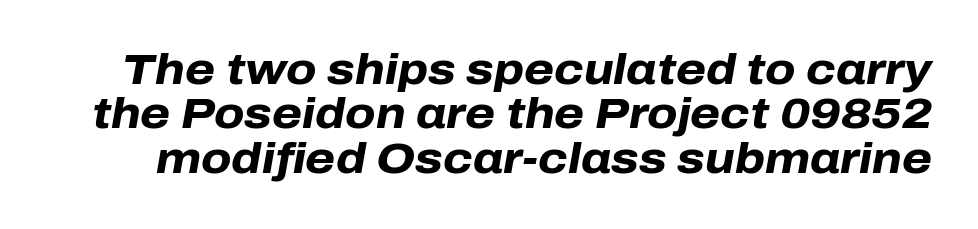
Observe the lean: these are italic letterforms. Only glyphs here, with clear space below each row. The line texture is even and compact thanks to regular tracking. Varying glyph widths throughout — classic text-font behaviour. Tightly led — the rows are bunched. Each glyph is drawn with heavy, bold strokes.
